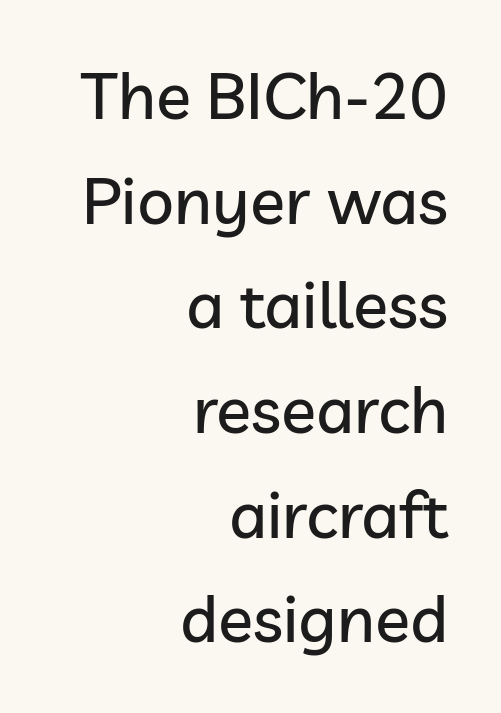
{"serif": "no", "italic": "no", "width": "normal", "stroke_contrast": "low", "x_height": "medium", "monospaced": "no", "underline": "no", "align": "right", "line_spacing": "normal", "line_spacing_ratio": 1.61, "letter_spacing": "normal", "letter_spacing_em": 0.0, "glyph_px": 65}
